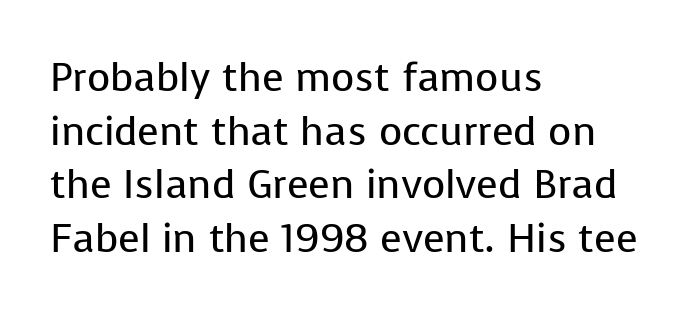
Q: Is the text bold? A: No.
Q: Is the text italic (slanted)? A: No, it is upright.
Q: Is the typeface a serif or a sans-serif typeface? A: Sans-serif.
Q: Is the text underlined? A: No.
Q: How is the paragraph aligned? A: Left-aligned.
Q: Is the spacing between letters normal or unusually wide? A: Normal.
Q: Is the spacing between lines tight, normal or loose? A: Normal.
Q: Width (condensed, normal, or wide)? A: Normal.
Q: Stroke contrast? A: Low.
Q: x-height? A: Medium.
Q: Monospaced? A: No.
